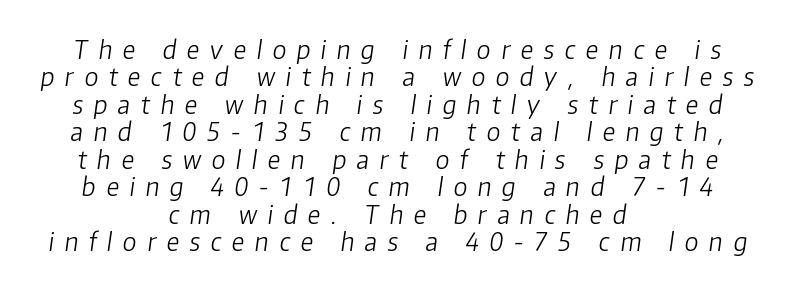
Q: Is the text bold? A: No.
Q: Is the text italic (slanted)? A: Yes, it leans right by about 8 degrees.
Q: Is the text underlined? A: No.
Q: How is the paragraph aligned? A: Centered.
Q: Is the spacing between letters normal or unusually wide? A: Unusually wide.
Q: Is the spacing between lines tight, normal or loose? A: Tight.
